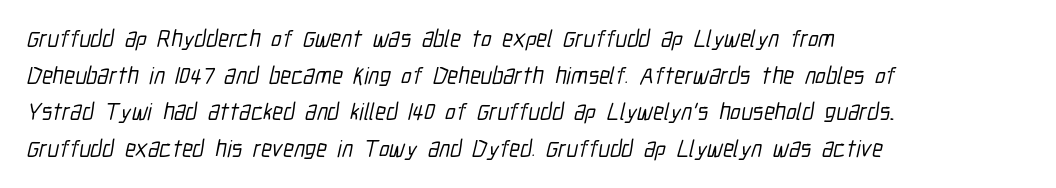
Q: Is the text underlined? A: No.
Q: How is the paragraph aligned? A: Left-aligned.
Q: Is the spacing between letters normal or unusually wide? A: Normal.
Q: Is the spacing between lines tight, normal or loose? A: Normal.
